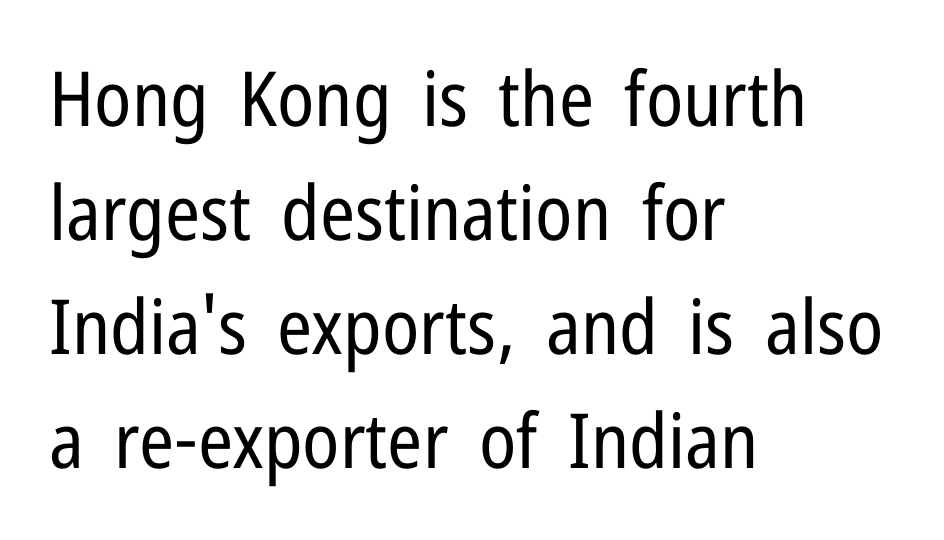
Regular leading. A roman cut, with each character standing at attention. Casual observation: everything's shoved over to the left. The glyphs in this specimen are sans serif.
